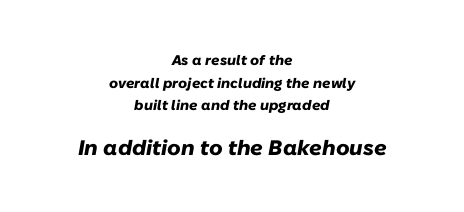
{"italic": "yes", "lean": "right", "slant_degrees": 10, "bold": "yes", "underline": "no", "align": "center", "line_spacing": "normal", "line_spacing_ratio": 1.61, "letter_spacing": "normal", "letter_spacing_em": 0.0, "larger_block": "second", "size_ratio": 1.5, "glyph_px": 21}
